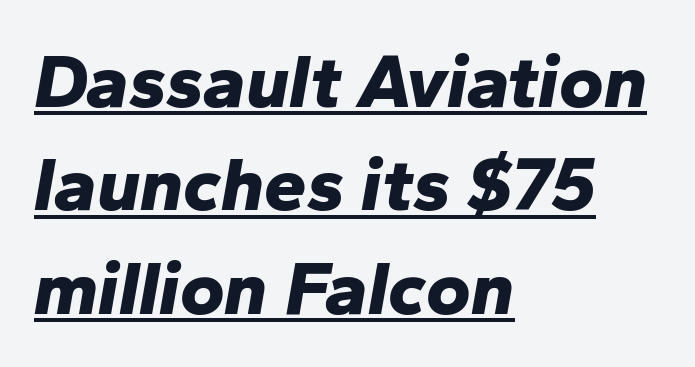
{"italic": "yes", "lean": "right", "slant_degrees": 10, "bold": "yes", "weight": "bold", "width": "normal", "stroke_contrast": "low", "x_height": "medium", "monospaced": "no", "underline": "yes", "align": "left", "line_spacing": "normal", "line_spacing_ratio": 1.36, "letter_spacing": "normal", "letter_spacing_em": 0.0, "glyph_px": 76}
